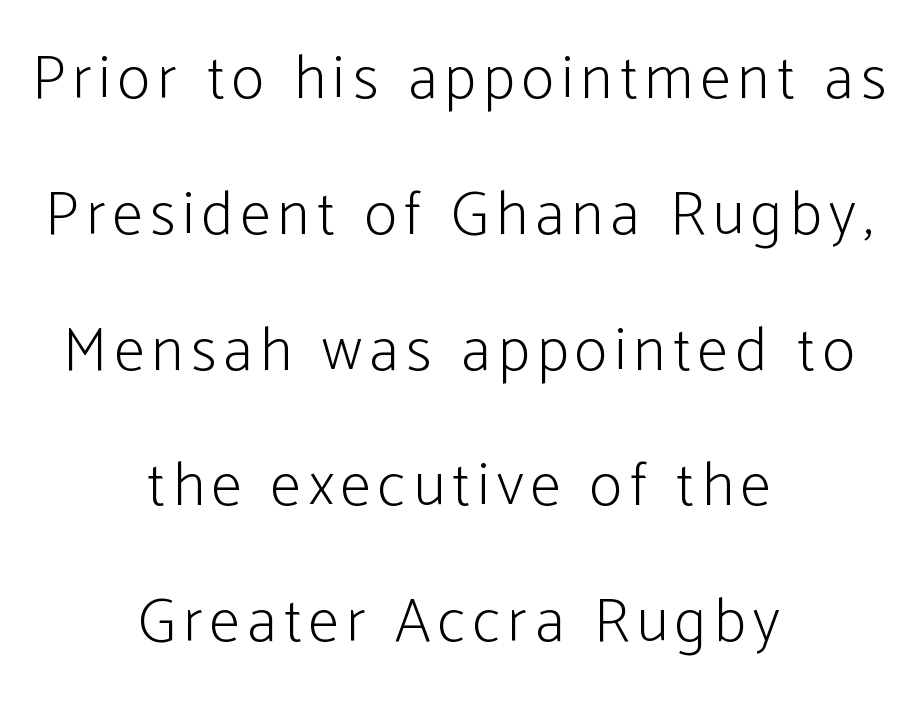
The image shows 62 px light, condensed sans-serif type, upright; set centered, loose line spacing (2.19x), not underlined; low stroke contrast and a medium x-height.
